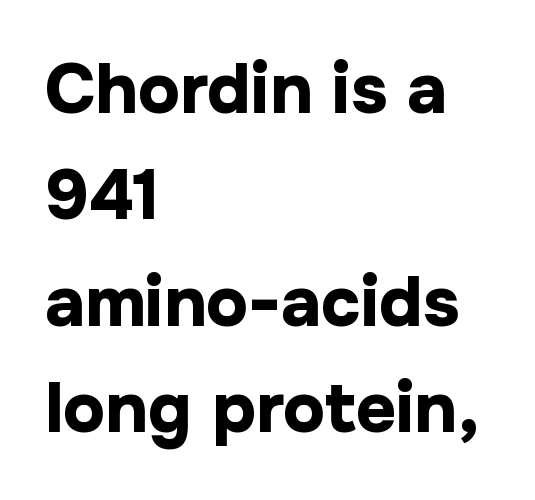
{"serif": "no", "italic": "no", "bold": "yes", "weight": "bold", "width": "normal", "stroke_contrast": "low", "x_height": "medium", "monospaced": "no", "underline": "no", "align": "left", "line_spacing": "normal", "line_spacing_ratio": 1.52, "letter_spacing": "normal", "letter_spacing_em": 0.0, "glyph_px": 70}
